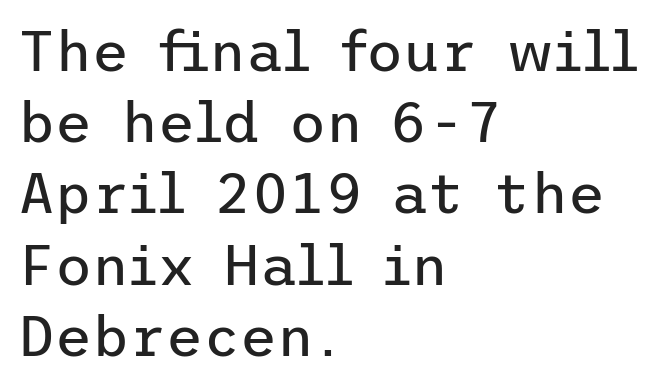
Q: Is the text bold? A: No.
Q: Is the text italic (slanted)? A: No, it is upright.
Q: Is the typeface a serif or a sans-serif typeface? A: Sans-serif.
Q: Is the text underlined? A: No.
Q: How is the paragraph aligned? A: Left-aligned.
Q: Is the spacing between letters normal or unusually wide? A: Normal.
Q: Is the spacing between lines tight, normal or loose? A: Normal.
Q: Width (condensed, normal, or wide)? A: Normal.
Q: Stroke contrast? A: Low.
Q: x-height? A: Medium.
